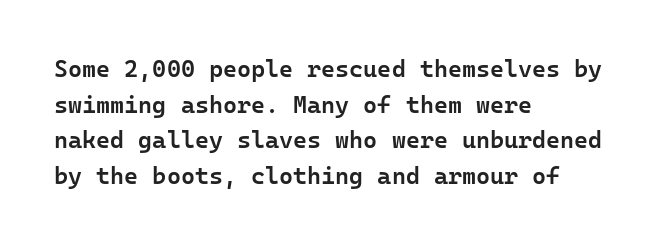
A semibold gives these letters moderate extra thickness, short of bold. Line spacing here is normal. Short note: letters normally spaced. Designer's note — italics off, roman on. A clean baseline with only descenders dipping below it. Line beginnings align vertically; line endings do not.
